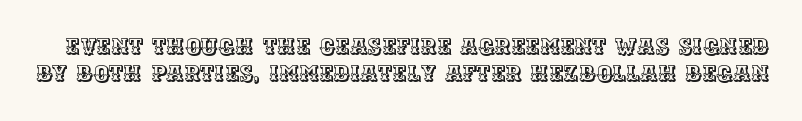
{"italic": "no", "underline": "no", "line_spacing_ratio": 1.21, "letter_spacing": "normal", "letter_spacing_em": 0.0, "glyph_px": 22}
